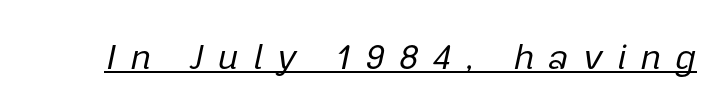
Q: Is the text bold? A: No.
Q: Is the text italic (slanted)? A: Yes, it leans right by about 12 degrees.
Q: Is the text underlined? A: Yes.
Q: Is the spacing between letters normal or unusually wide? A: Unusually wide.
Q: Width (condensed, normal, or wide)? A: Normal.
Q: Stroke contrast? A: Low.
Q: x-height? A: Medium.
Q: Monospaced? A: No.
